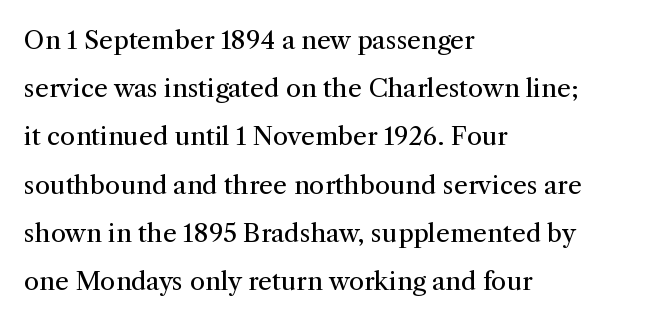
Honestly, the rows look like they've been pulled way apart. The line texture is even and compact thanks to regular tracking. Upright lettering throughout. No extra ink here — the face is not bold. The space directly below the letters is spotless.
